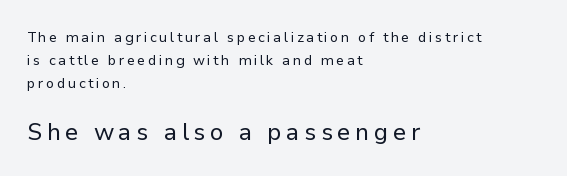
The image shows 24 px text type, upright; set left-aligned, normal line spacing (1.63x), not underlined; the second (bottom) block is 1.71x larger.
